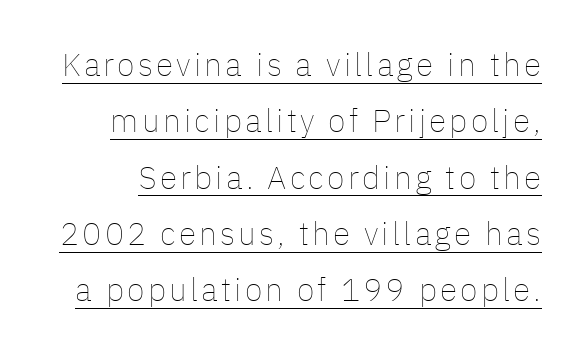
The axis of the letterforms is exactly vertical. The face used here is proportionally spaced, like ordinary book or web type. The rendering uses the underline text-decoration. No heavy texture on the line: the type isn't bold.
